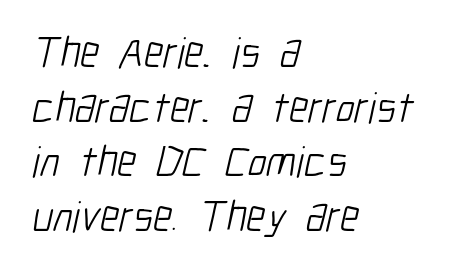
The image shows 44 px light, condensed sans-serif type; set left-aligned, line spacing 1.24x, normal letter spacing, not underlined; low stroke contrast and a medium x-height.
